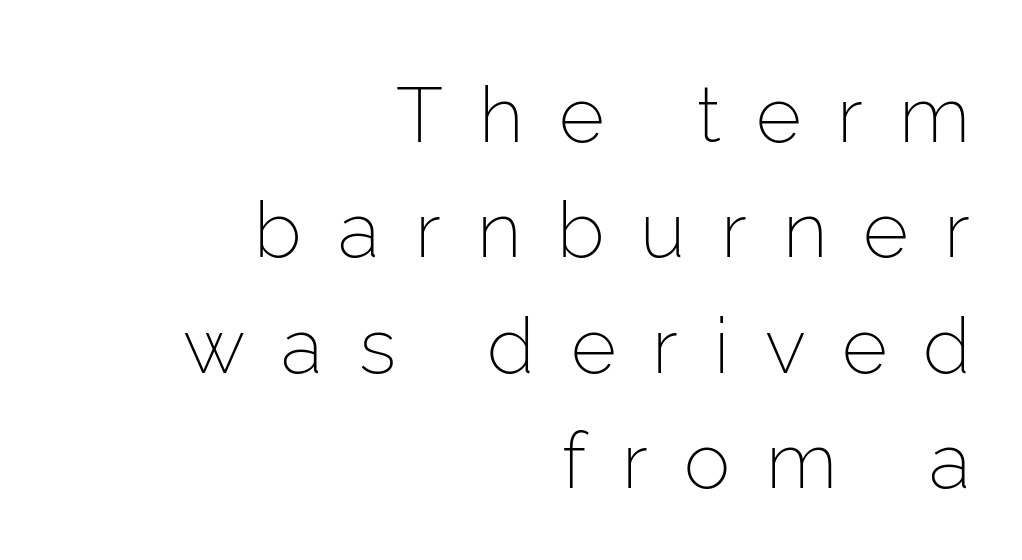
{"serif": "no", "italic": "no", "bold": "no", "weight": "light", "width": "normal", "stroke_contrast": "low", "x_height": "medium", "monospaced": "no", "underline": "no", "align": "right", "line_spacing": "normal", "line_spacing_ratio": 1.48, "letter_spacing": "wide", "letter_spacing_em": 0.46, "glyph_px": 78}
